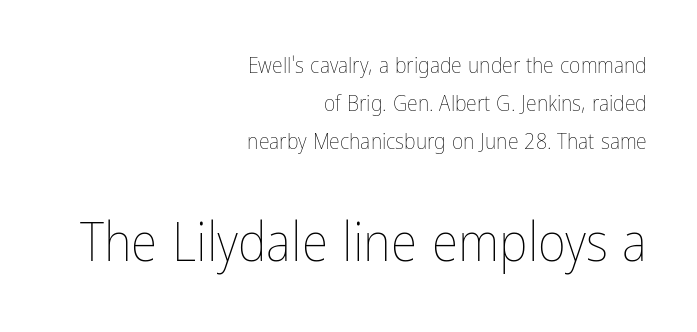
No heavy texture on the line: the type isn't bold. Is the lower block the larger one? Yes — the lower block carries the bigger type. Character widths vary here, with narrow letters taking less room than wide ones. The gap between lines stays unmarked. In CSS terms this would be text-align: right.
